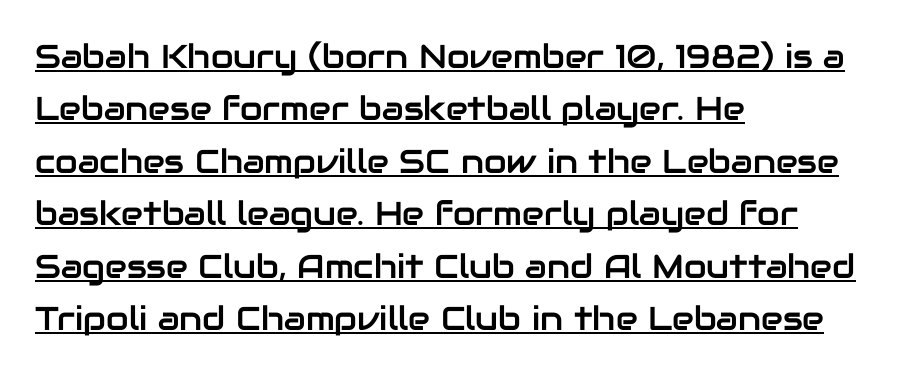
The image shows 33 px sans-serif type, upright; set left-aligned, normal line spacing (1.59x), normal letter spacing, underlined; low stroke contrast and a medium x-height.
